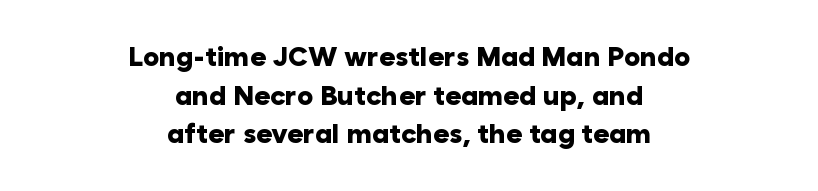
{"italic": "no", "bold": "yes", "underline": "no", "align": "center", "line_spacing": "normal", "line_spacing_ratio": 1.43, "letter_spacing": "normal", "letter_spacing_em": 0.0, "glyph_px": 27}
